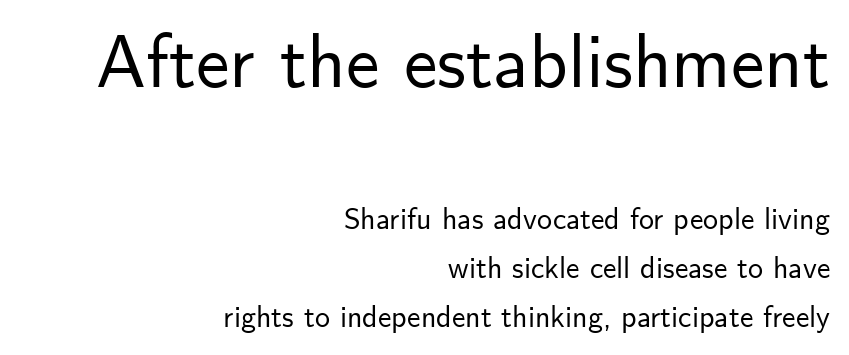
{"serif": "no", "italic": "no", "width": "normal", "stroke_contrast": "low", "x_height": "small", "monospaced": "no", "underline": "no", "align": "right", "line_spacing": "normal", "line_spacing_ratio": 1.64, "letter_spacing": "normal", "letter_spacing_em": 0.0, "larger_block": "first", "size_ratio": 2.5, "glyph_px": 75}
